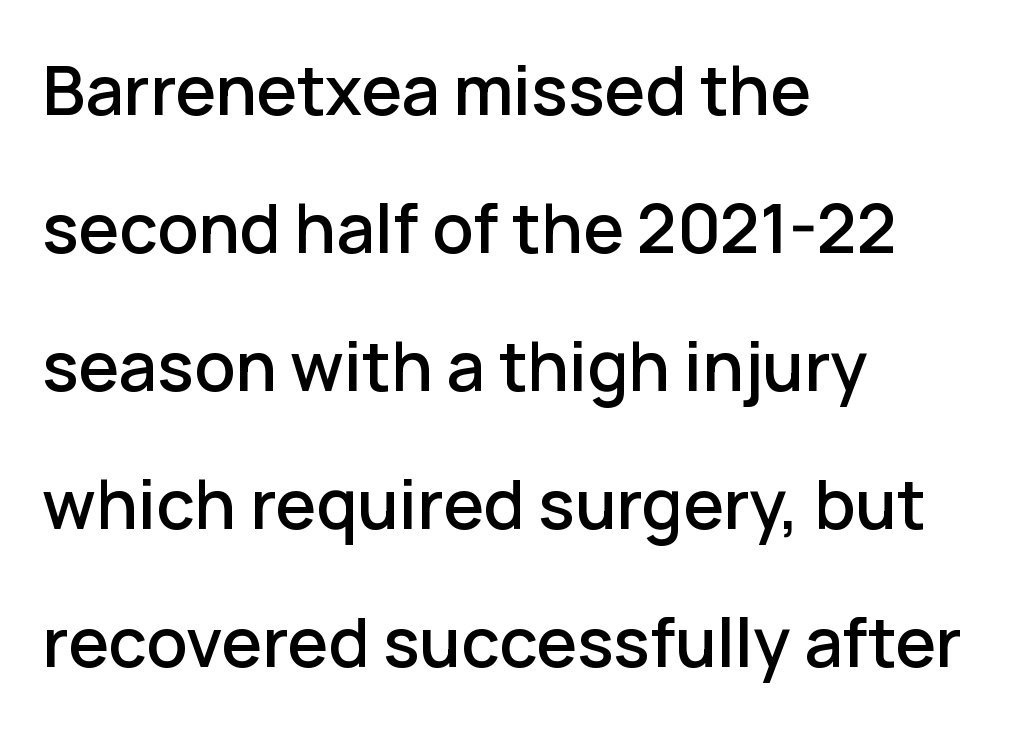
{"serif": "no", "italic": "no", "width": "normal", "stroke_contrast": "low", "x_height": "medium", "monospaced": "no", "underline": "no", "align": "left", "line_spacing": "loose", "line_spacing_ratio": 2.03, "letter_spacing": "normal", "letter_spacing_em": 0.0, "glyph_px": 68}
